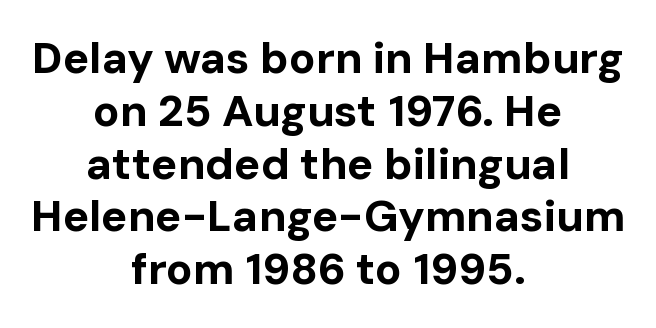
{"serif": "no", "italic": "no", "bold": "yes", "weight": "bold", "width": "normal", "stroke_contrast": "low", "x_height": "medium", "monospaced": "no", "underline": "no", "align": "center", "line_spacing_ratio": 1.2, "letter_spacing": "normal", "letter_spacing_em": 0.0, "glyph_px": 44}
